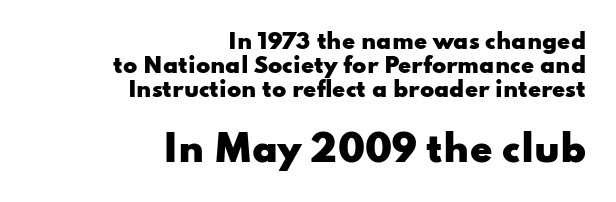
Is this a fixed-width face? No — the glyphs have proportional, varying widths. To sum up the face: it is a sans, with no serifs. How heavy is the stroke? Heavy — this is a bold. The passage shown stacks its lines with hardly any gap. A flush-right, rag-left setting is used for this passage.
